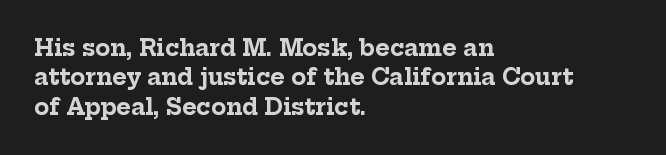
Every character sits straight up, as roman type does. Visually the block forms a straight wall on the left and a jagged coastline on the right. I'd describe the lettering as bold — thick and assertive. Unmarked baselines from the first word to the last.
